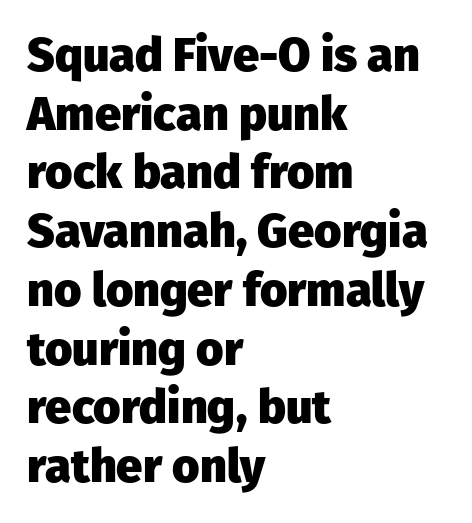
Where is the straight margin? On the left. The passage shown is typeset with a sans-serif family. Baseline-to-baseline distance is the conventional proportion of letter height. Strong, thick strokes mark this as bold type. This sample uses an upright cut, with every glyph sitting square on the baseline.
